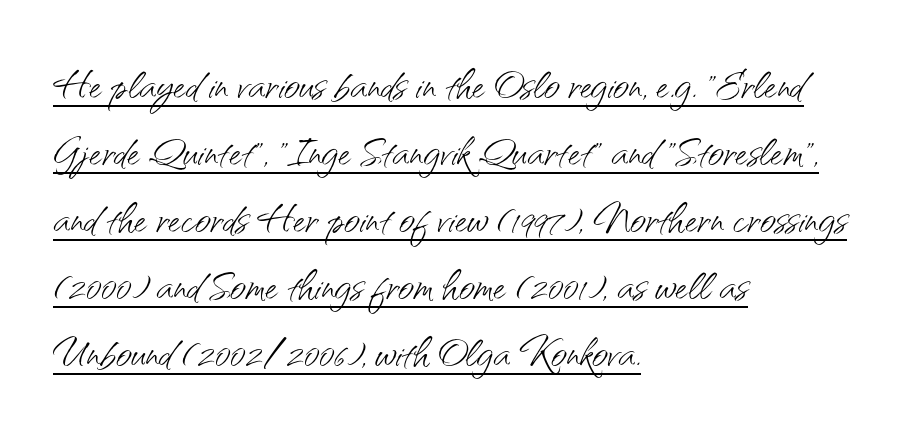
Q: Is the text bold? A: No.
Q: Is the text italic (slanted)? A: Yes.
Q: Is the typeface a serif or a sans-serif typeface? A: Sans-serif.
Q: Is the text underlined? A: Yes.
Q: How is the paragraph aligned? A: Left-aligned.
Q: Is the spacing between letters normal or unusually wide? A: Normal.
Q: Width (condensed, normal, or wide)? A: Normal.
Q: Stroke contrast? A: Medium.
Q: x-height? A: Small.
Q: Monospaced? A: No.
